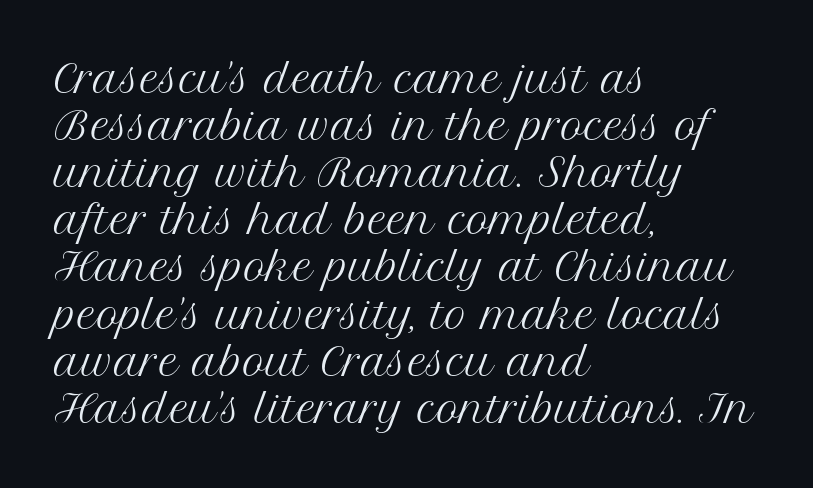
Nothing heavy about these letters — not bold at all. Descenders are the only things crossing below the line. Small tapered or slab feet sit at the stroke ends, so this counts as serif. Proportional: the letters do not fall into vertical columns. A student would call this left alignment; a typographer would say flush left, rag right.
